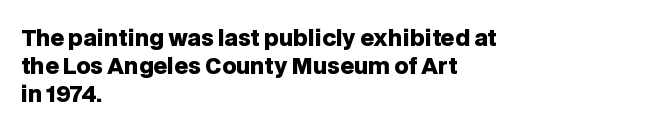
The image shows 22 px bold type, upright; set left-aligned, normal line spacing (1.28x), normal letter spacing, not underlined.
